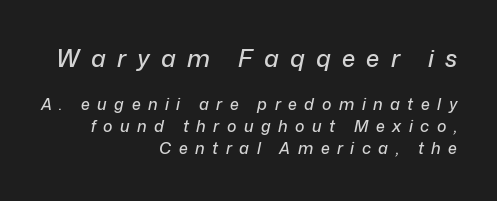
Q: Is the text italic (slanted)? A: Yes, it leans right by about 12 degrees.
Q: Is the text underlined? A: No.
Q: How is the paragraph aligned? A: Right-aligned.
Q: Is the spacing between letters normal or unusually wide? A: Unusually wide.
Q: Is the spacing between lines tight, normal or loose? A: Normal.
Q: Which block of text is set in a larger size, the first (top) or the second (bottom)? A: The first (top) one.
